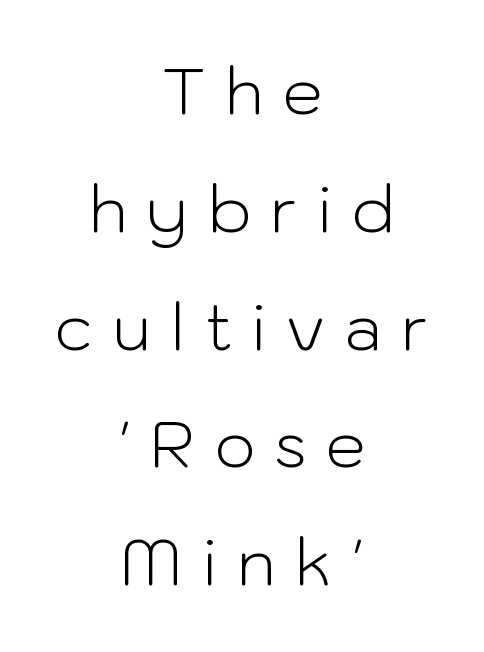
The image shows 64 px light sans-serif type, upright; set centered, line spacing 1.84x, unusually wide letter spacing (+0.3 em), not underlined; low stroke contrast and a medium x-height.
